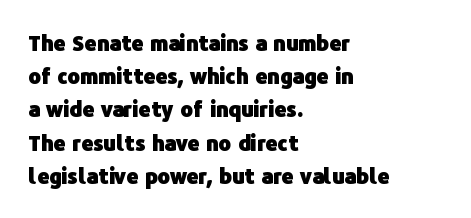
Q: Is the text bold? A: Yes.
Q: Is the text italic (slanted)? A: No, it is upright.
Q: Is the text underlined? A: No.
Q: How is the paragraph aligned? A: Left-aligned.
Q: Is the spacing between letters normal or unusually wide? A: Normal.
Q: Is the spacing between lines tight, normal or loose? A: Normal.
